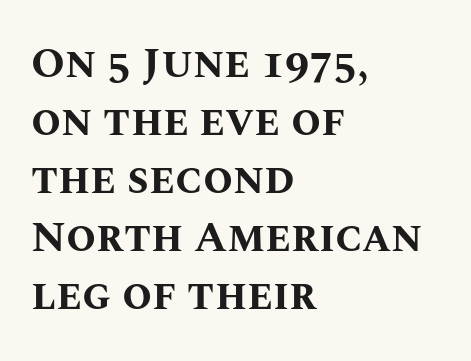
Q: Is the text bold? A: Yes.
Q: Is the text italic (slanted)? A: No, it is upright.
Q: Is the text underlined? A: No.
Q: How is the paragraph aligned? A: Left-aligned.
Q: Is the spacing between letters normal or unusually wide? A: Normal.
Q: Is the spacing between lines tight, normal or loose? A: Normal.
Q: Width (condensed, normal, or wide)? A: Normal.
Q: Stroke contrast? A: Medium.
Q: x-height? A: Large.
Q: Monospaced? A: No.
